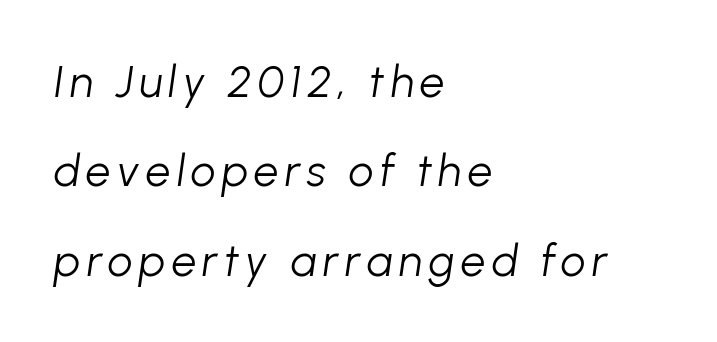
The image shows 44 px light type, italic (leaning right); set left-aligned, loose line spacing (2.03x), not underlined; low stroke contrast and a medium x-height.
